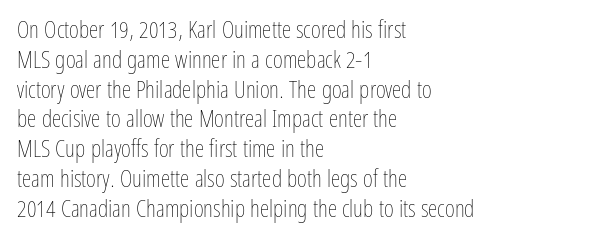
{"italic": "no", "bold": "no", "underline": "no", "align": "left", "line_spacing_ratio": 1.24, "letter_spacing": "normal", "letter_spacing_em": 0.0, "glyph_px": 24}
